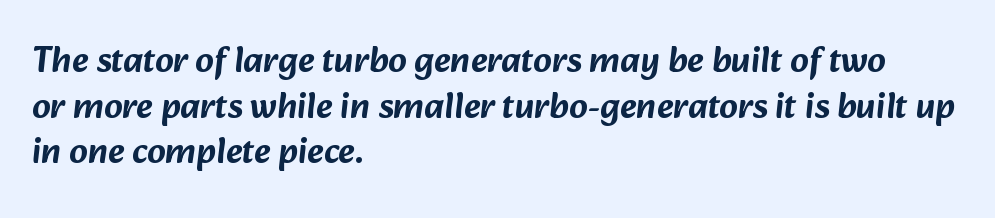
{"serif": "no", "width": "normal", "stroke_contrast": "low", "x_height": "medium", "monospaced": "no", "underline": "no", "align": "left", "line_spacing": "normal", "line_spacing_ratio": 1.27, "letter_spacing": "normal", "letter_spacing_em": 0.0, "glyph_px": 36}
